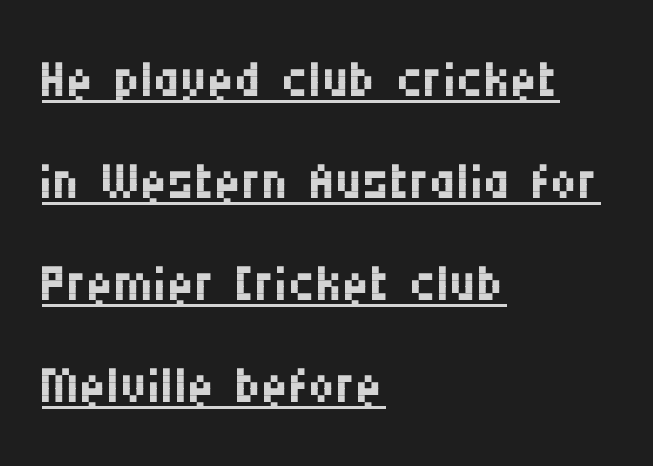
The image shows 74 px regular-weight, condensed sans-serif type, upright; set left-aligned, normal line spacing (1.38x), normal letter spacing, underlined; medium stroke contrast and a large x-height.
